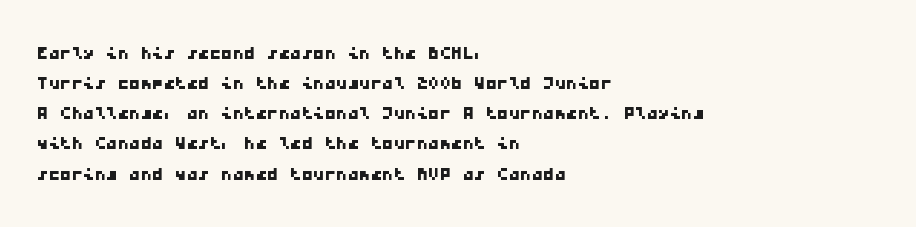
Interline gaps are of average width in this sample. Underlining? Definitely not there. Short note: letters normally spaced. Where is the straight margin? On the left.
